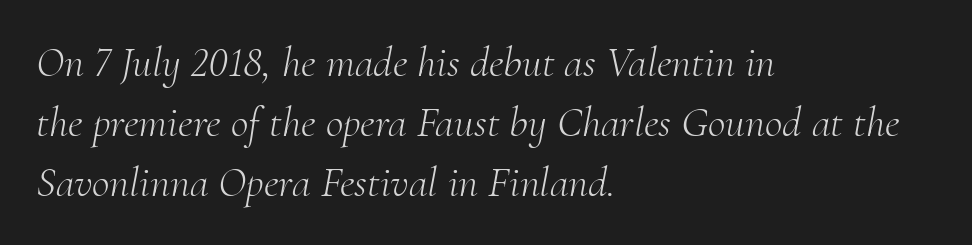
{"serif": "yes", "italic": "yes", "lean": "right", "slant_degrees": 10, "bold": "no", "weight": "light", "width": "normal", "stroke_contrast": "medium", "x_height": "small", "monospaced": "no", "underline": "no", "align": "left", "line_spacing": "normal", "line_spacing_ratio": 1.39, "letter_spacing": "normal", "letter_spacing_em": 0.0, "glyph_px": 43}
